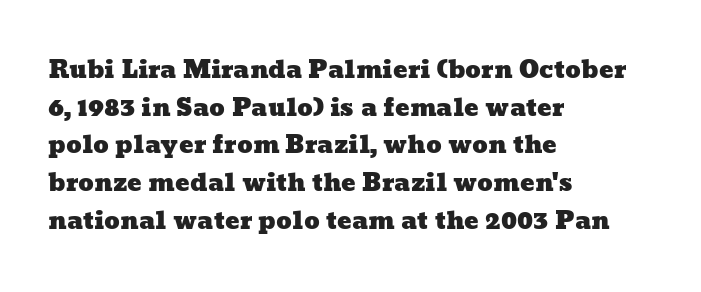
{"underline": "no", "align": "left", "line_spacing": "normal", "line_spacing_ratio": 1.57, "letter_spacing": "normal", "letter_spacing_em": 0.0, "glyph_px": 24}
